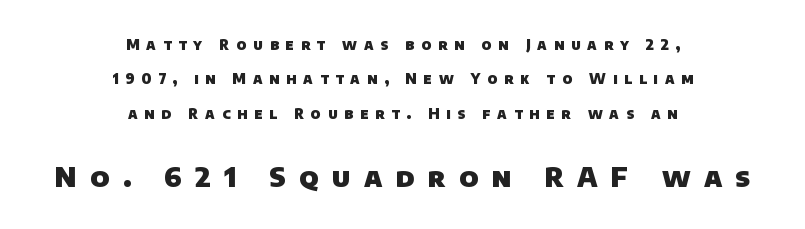
{"bold": "yes", "underline": "no", "align": "center", "line_spacing": "loose", "line_spacing_ratio": 2.45, "letter_spacing": "wide", "letter_spacing_em": 0.49, "larger_block": "second", "size_ratio": 1.93, "glyph_px": 27}
